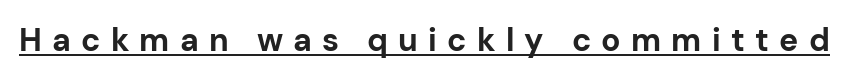
The line texture is sparse and dotted thanks to wide tracking. Underline: present. Each letter keeps its own natural width here, so spacing adapts to shape. Heavy, bold letterforms.
